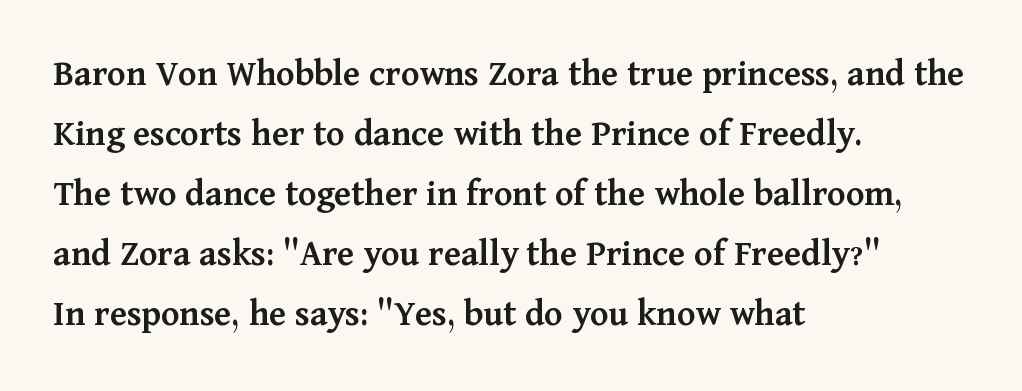
{"serif": "yes", "italic": "no", "bold": "semi", "weight": "semibold", "width": "normal", "stroke_contrast": "medium", "x_height": "medium", "monospaced": "no", "underline": "no", "align": "left", "line_spacing": "normal", "line_spacing_ratio": 1.58, "letter_spacing": "normal", "letter_spacing_em": 0.0, "glyph_px": 38}
